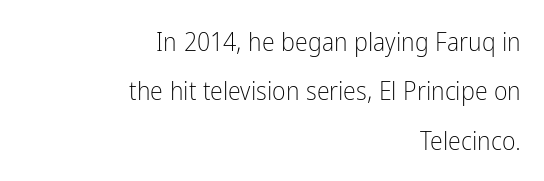
The image shows 26 px text type, upright; set right-aligned, loose line spacing (1.9x), normal letter spacing, not underlined.
